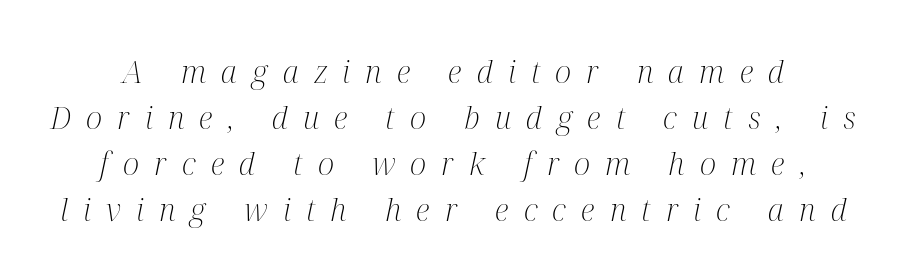
{"serif": "yes", "italic": "yes", "lean": "right", "slant_degrees": 12, "bold": "no", "weight": "light", "width": "condensed", "stroke_contrast": "medium", "x_height": "medium", "monospaced": "no", "underline": "no", "line_spacing": "normal", "line_spacing_ratio": 1.48, "letter_spacing": "wide", "letter_spacing_em": 0.49, "glyph_px": 31}
